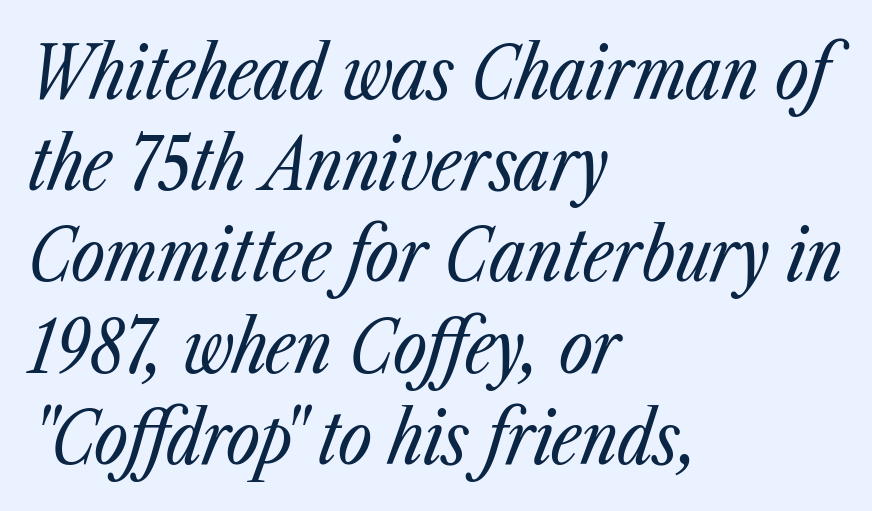
The image shows 73 px regular-weight, condensed type, italic (leaning right); set left-aligned, normal line spacing (1.25x), normal letter spacing, not underlined; low stroke contrast and a medium x-height.
